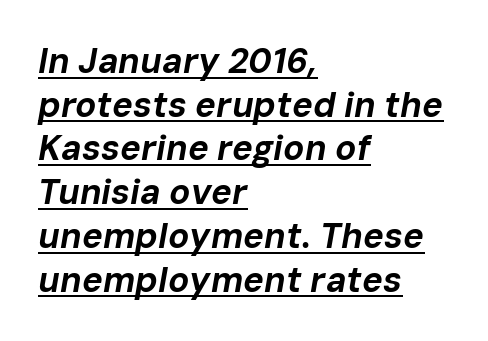
{"italic": "yes", "lean": "right", "slant_degrees": 10, "bold": "yes", "weight": "bold", "width": "normal", "stroke_contrast": "low", "x_height": "medium", "monospaced": "no", "underline": "yes", "align": "left", "line_spacing": "normal", "line_spacing_ratio": 1.25, "letter_spacing": "normal", "letter_spacing_em": 0.0, "glyph_px": 35}
